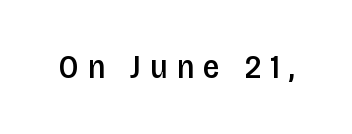
The image shows 34 px semibold, condensed sans-serif type, upright; set unusually wide letter spacing (+0.25 em), not underlined; low stroke contrast and a large x-height.
